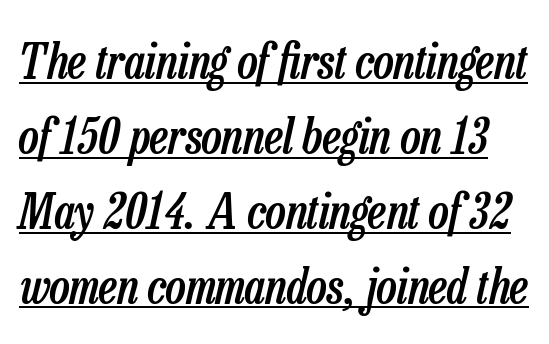
{"italic": "yes", "lean": "right", "slant_degrees": 13, "bold": "semi", "weight": "semibold", "width": "condensed", "stroke_contrast": "low", "x_height": "medium", "monospaced": "no", "underline": "yes", "line_spacing": "normal", "line_spacing_ratio": 1.56, "letter_spacing": "normal", "letter_spacing_em": 0.0, "glyph_px": 48}
